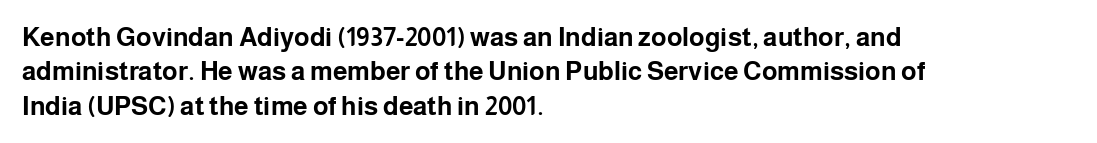
Q: Is the text bold? A: Yes.
Q: Is the text italic (slanted)? A: No, it is upright.
Q: Is the text underlined? A: No.
Q: How is the paragraph aligned? A: Left-aligned.
Q: Is the spacing between letters normal or unusually wide? A: Normal.
Q: Is the spacing between lines tight, normal or loose? A: Normal.
